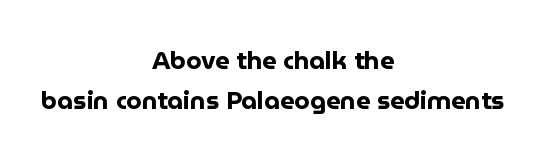
Q: Is the text bold? A: Yes.
Q: Is the text italic (slanted)? A: No, it is upright.
Q: Is the text underlined? A: No.
Q: How is the paragraph aligned? A: Centered.
Q: Is the spacing between letters normal or unusually wide? A: Normal.
Q: Is the spacing between lines tight, normal or loose? A: Normal.
